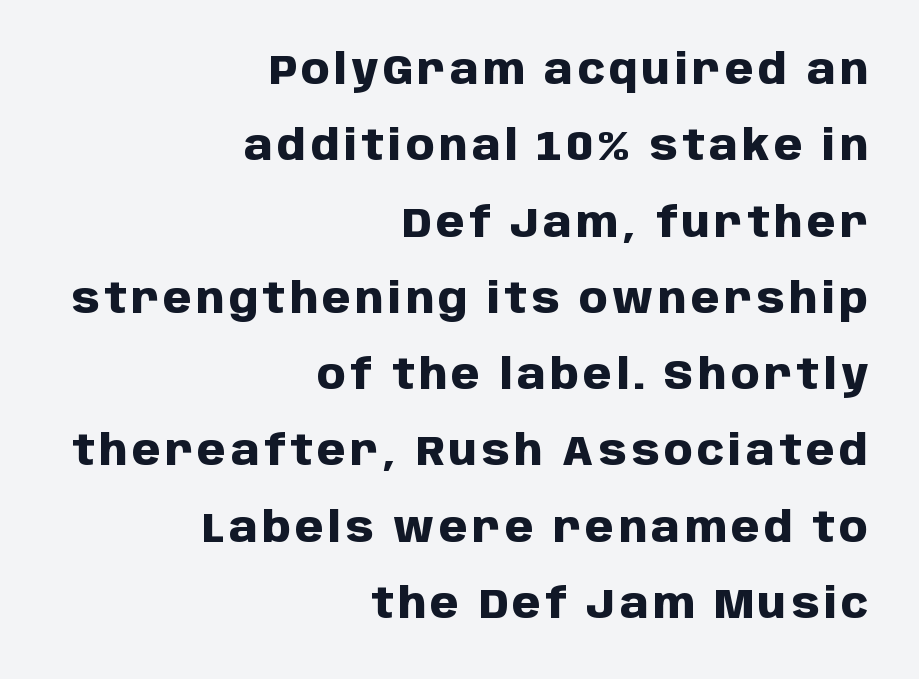
{"serif": "no", "italic": "no", "bold": "yes", "weight": "heavy", "width": "normal", "stroke_contrast": "low", "x_height": "large", "monospaced": "no", "underline": "no", "align": "right", "line_spacing_ratio": 1.86, "glyph_px": 41}
